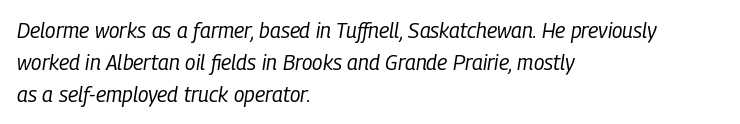
The image shows 21 px text type, italic (leaning right); set left-aligned, normal line spacing (1.52x), normal letter spacing, not underlined.
